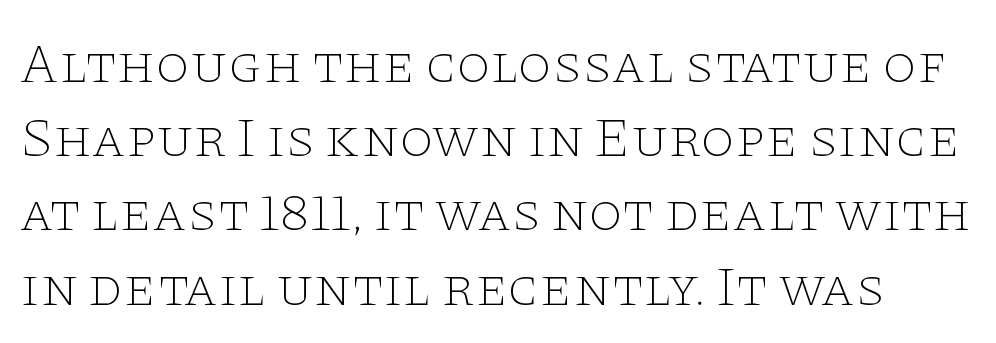
There is no visible air inserted between adjacent glyphs. Upright lettering throughout. The passage shown is typed in a proportional face where columns would drift. Stem width sits at or under what a default text font uses. Vertically, the passage feels balanced, rows spaced as you'd expect.
